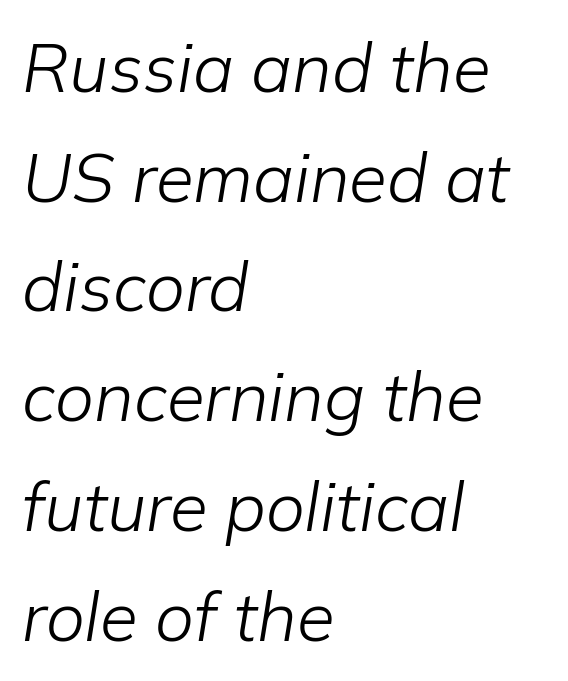
Q: Is the text bold? A: No.
Q: Is the text italic (slanted)? A: Yes, it leans right by about 9 degrees.
Q: Is the text underlined? A: No.
Q: How is the paragraph aligned? A: Left-aligned.
Q: Is the spacing between letters normal or unusually wide? A: Normal.
Q: Is the spacing between lines tight, normal or loose? A: Normal.
Q: Width (condensed, normal, or wide)? A: Normal.
Q: Stroke contrast? A: Low.
Q: x-height? A: Medium.
Q: Monospaced? A: No.
